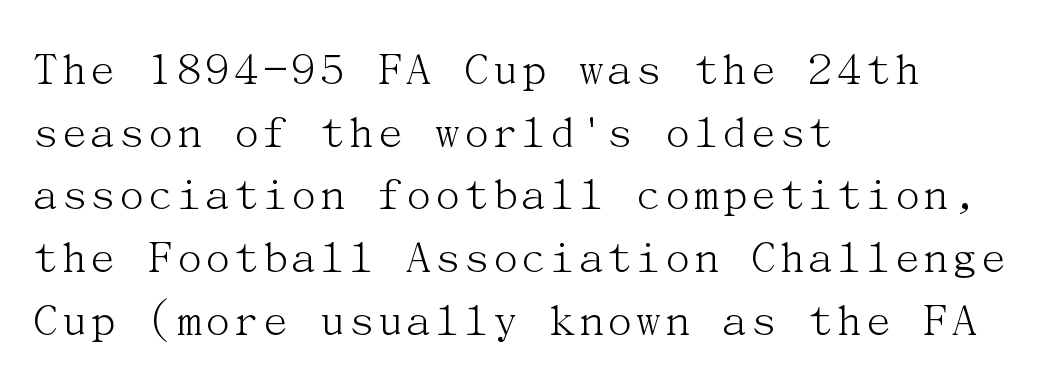
{"serif": "yes", "italic": "no", "bold": "no", "weight": "light", "width": "normal", "stroke_contrast": "medium", "x_height": "medium", "underline": "no", "align": "left", "line_spacing": "normal", "line_spacing_ratio": 1.28, "letter_spacing": "normal", "letter_spacing_em": 0.0, "glyph_px": 49}
